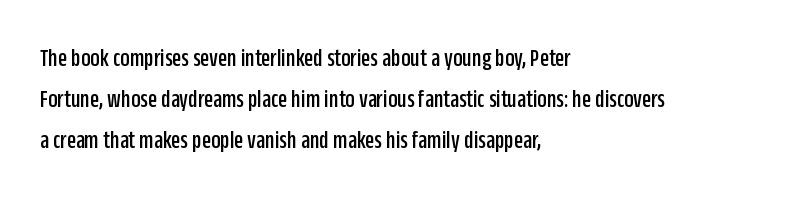
{"italic": "no", "underline": "no", "align": "left", "line_spacing": "normal", "line_spacing_ratio": 1.57, "letter_spacing": "normal", "letter_spacing_em": 0.0, "glyph_px": 26}
